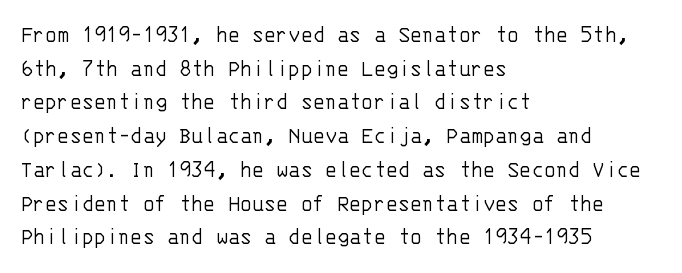
Q: Is the text bold? A: No.
Q: Is the text italic (slanted)? A: No, it is upright.
Q: Is the text underlined? A: No.
Q: How is the paragraph aligned? A: Left-aligned.
Q: Is the spacing between letters normal or unusually wide? A: Normal.
Q: Is the spacing between lines tight, normal or loose? A: Normal.
